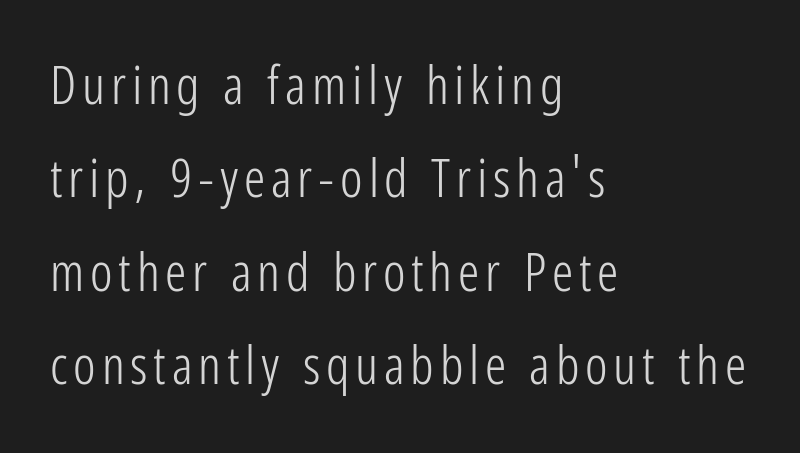
Q: Is the text bold? A: No.
Q: Is the text italic (slanted)? A: No, it is upright.
Q: Is the typeface a serif or a sans-serif typeface? A: Sans-serif.
Q: Is the text underlined? A: No.
Q: How is the paragraph aligned? A: Left-aligned.
Q: Width (condensed, normal, or wide)? A: Condensed.
Q: Stroke contrast? A: Low.
Q: x-height? A: Medium.
Q: Monospaced? A: No.
